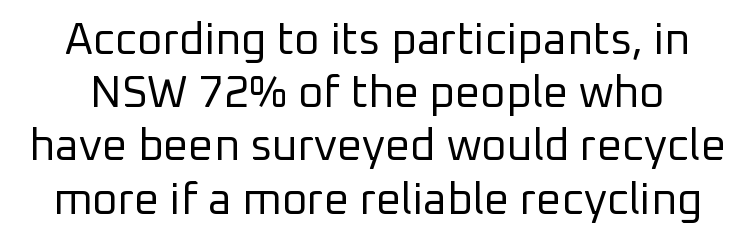
{"serif": "no", "italic": "no", "bold": "no", "weight": "regular", "width": "normal", "stroke_contrast": "low", "x_height": "medium", "monospaced": "no", "underline": "no", "line_spacing_ratio": 1.21, "letter_spacing": "normal", "letter_spacing_em": 0.0, "glyph_px": 44}
